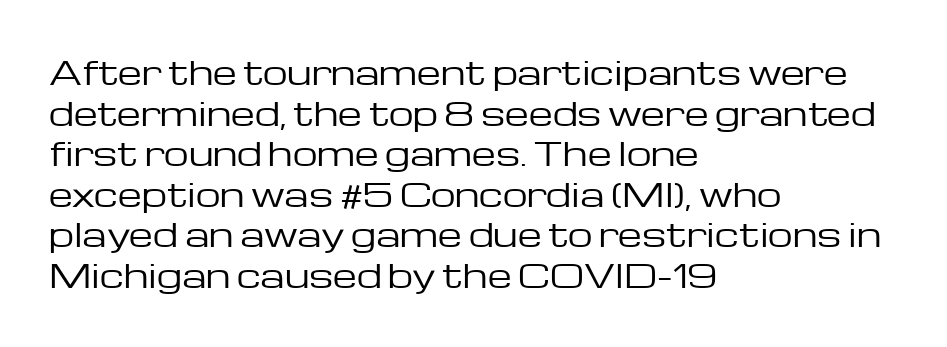
Q: Is the text bold? A: No.
Q: Is the text italic (slanted)? A: No, it is upright.
Q: Is the typeface a serif or a sans-serif typeface? A: Sans-serif.
Q: Is the text underlined? A: No.
Q: How is the paragraph aligned? A: Left-aligned.
Q: Is the spacing between letters normal or unusually wide? A: Normal.
Q: Is the spacing between lines tight, normal or loose? A: Normal.
Q: Width (condensed, normal, or wide)? A: Wide.
Q: Stroke contrast? A: Low.
Q: x-height? A: Medium.
Q: Monospaced? A: No.
